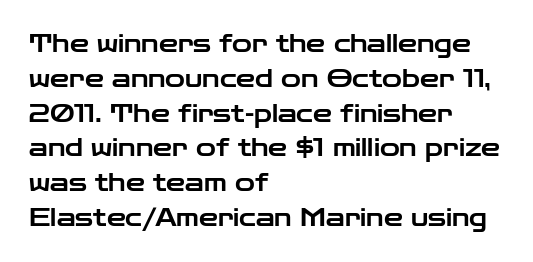
Q: Is the text italic (slanted)? A: No, it is upright.
Q: Is the text underlined? A: No.
Q: How is the paragraph aligned? A: Left-aligned.
Q: Is the spacing between letters normal or unusually wide? A: Normal.
Q: Is the spacing between lines tight, normal or loose? A: Normal.
